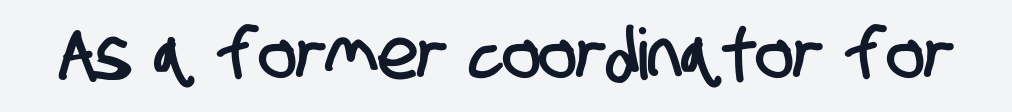
{"serif": "no", "width": "condensed", "stroke_contrast": "low", "x_height": "large", "monospaced": "no", "underline": "no", "letter_spacing": "normal", "letter_spacing_em": 0.0, "glyph_px": 71}
